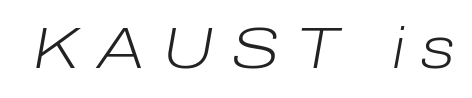
Here the glyphs are tracked loosely, breaking word shapes into spaced letters. An italicized treatment has been applied to the whole sample. Beneath every word, the page is bare. Think of a printed novel: that variable character pitch is what you see here.
